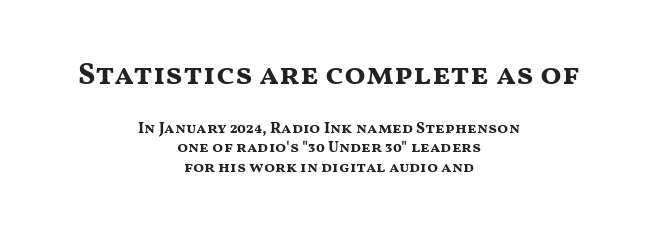
{"serif": "no", "italic": "no", "bold": "yes", "weight": "bold", "width": "wide", "stroke_contrast": "medium", "x_height": "medium", "monospaced": "no", "underline": "no", "align": "center", "line_spacing_ratio": 1.22, "letter_spacing": "normal", "letter_spacing_em": 0.0, "larger_block": "first", "size_ratio": 1.94, "glyph_px": 31}
